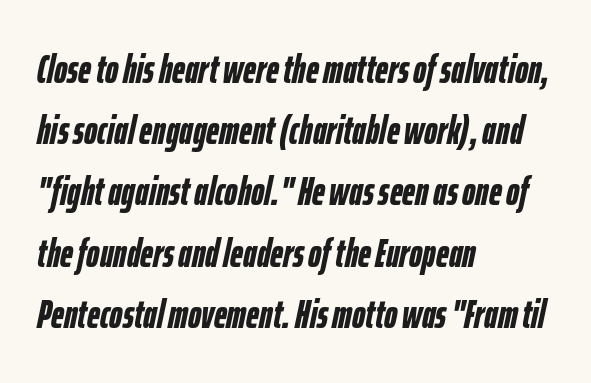
The image shows 40 px semibold, condensed type, italic (leaning right); set left-aligned, normal line spacing (1.53x), normal letter spacing, not underlined; low stroke contrast and a medium x-height.
